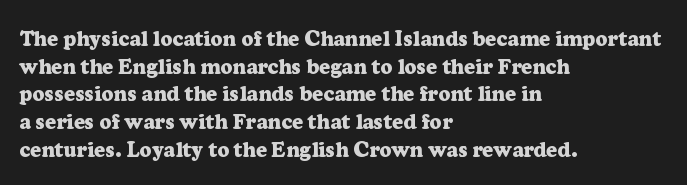
The image shows 21 px bold type, upright; set left-aligned, normal line spacing (1.32x), normal letter spacing, not underlined.
